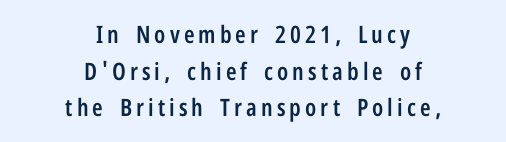
The rendering uses a semibold face; strokes are thickened but not to full bold. The passage shown stacks its lines at a standard gap. The gap between lines stays unmarked. The typesetter chose a symmetrical, centered arrangement here. The letters stand straight up with perfectly vertical stems.
